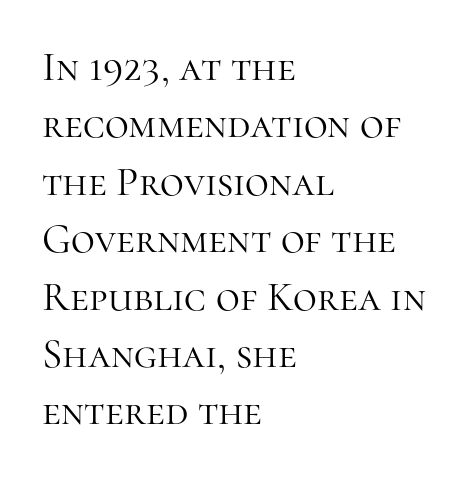
{"serif": "yes", "italic": "no", "bold": "no", "weight": "light", "width": "normal", "stroke_contrast": "high", "x_height": "medium", "monospaced": "no", "underline": "no", "align": "left", "line_spacing": "normal", "line_spacing_ratio": 1.4, "letter_spacing": "normal", "letter_spacing_em": 0.0, "glyph_px": 41}
